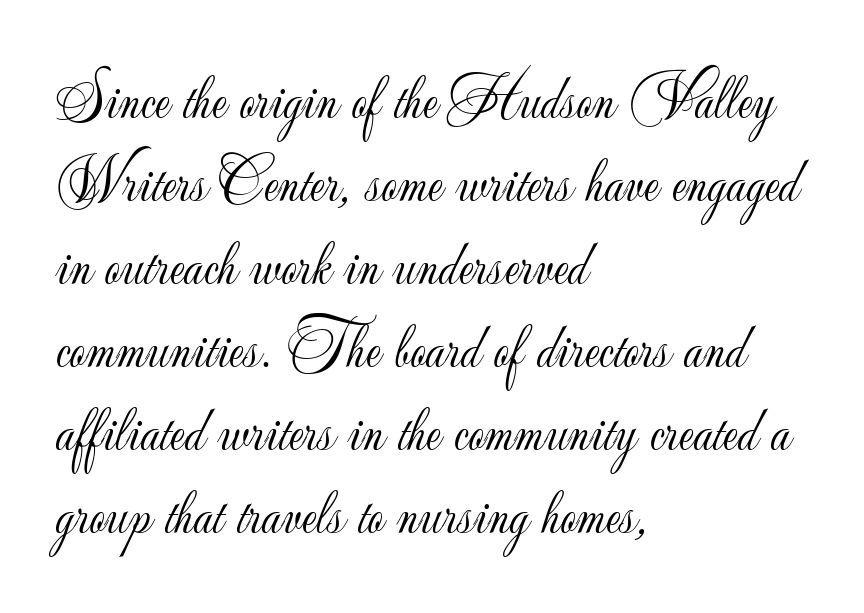
Q: Is the text bold? A: No.
Q: Is the text italic (slanted)? A: Yes.
Q: Is the typeface a serif or a sans-serif typeface? A: Sans-serif.
Q: Is the text underlined? A: No.
Q: How is the paragraph aligned? A: Left-aligned.
Q: Is the spacing between letters normal or unusually wide? A: Normal.
Q: Is the spacing between lines tight, normal or loose? A: Normal.
Q: Width (condensed, normal, or wide)? A: Normal.
Q: Stroke contrast? A: Low.
Q: x-height? A: Small.
Q: Monospaced? A: No.
